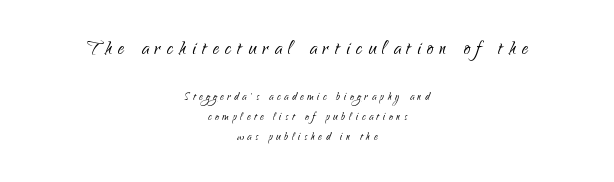
The image shows 24 px text type; set centered, normal line spacing (1.42x), unusually wide letter spacing (+0.27 em), not underlined; the first (top) block is 1.71x larger.
